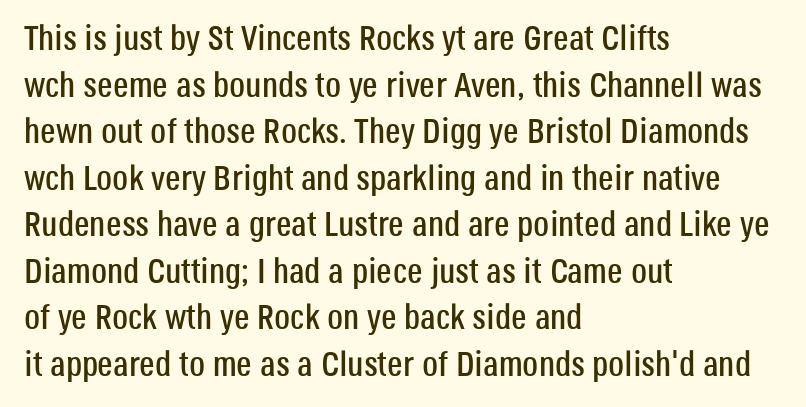
{"serif": "no", "italic": "no", "width": "condensed", "stroke_contrast": "low", "x_height": "large", "monospaced": "no", "underline": "no", "align": "left", "line_spacing": "normal", "line_spacing_ratio": 1.33, "letter_spacing": "normal", "letter_spacing_em": 0.0, "glyph_px": 35}
